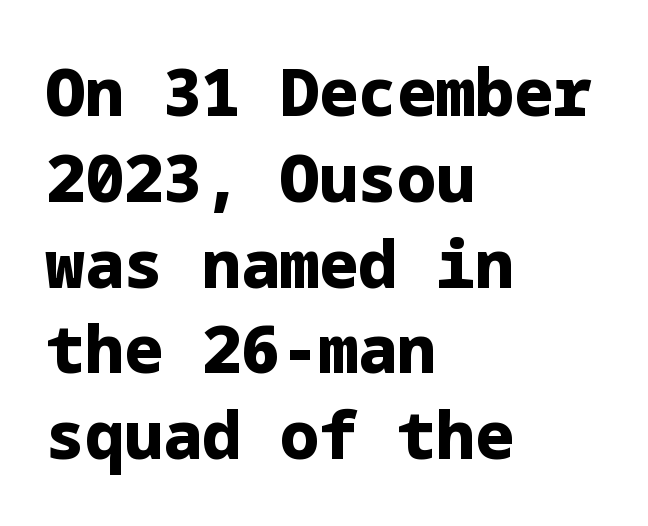
Q: Is the text bold? A: Yes.
Q: Is the text italic (slanted)? A: No, it is upright.
Q: Is the typeface a serif or a sans-serif typeface? A: Sans-serif.
Q: Is the text underlined? A: No.
Q: How is the paragraph aligned? A: Left-aligned.
Q: Is the spacing between letters normal or unusually wide? A: Normal.
Q: Is the spacing between lines tight, normal or loose? A: Normal.
Q: Width (condensed, normal, or wide)? A: Normal.
Q: Stroke contrast? A: Low.
Q: x-height? A: Medium.
